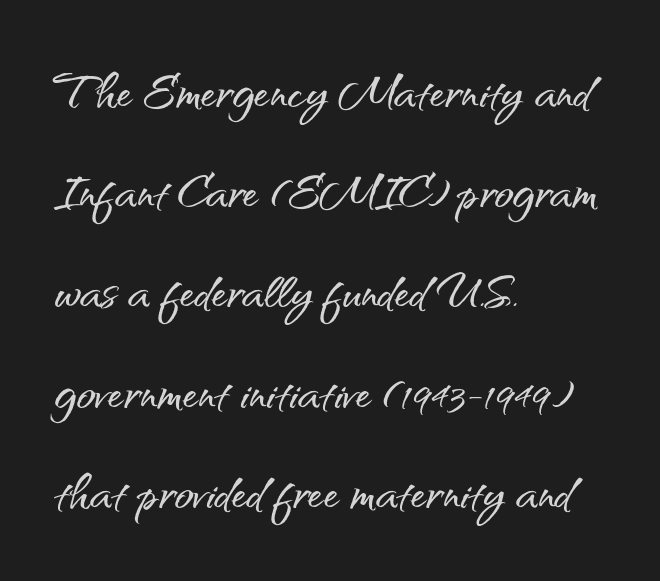
This sample has the flowing, uneven cadence of proportional lettering. The rendering shows plain stroke endings on the letterforms — a sans-serif design. Has an underline been added? It has not. This rendering leaves character spacing at its baseline value. Is the block centered? No — it sits flush against the left margin.
